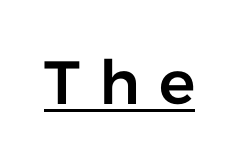
The image shows 61 px sans-serif type, upright; set unusually wide letter spacing (+0.31 em), underlined; low stroke contrast and a medium x-height.
